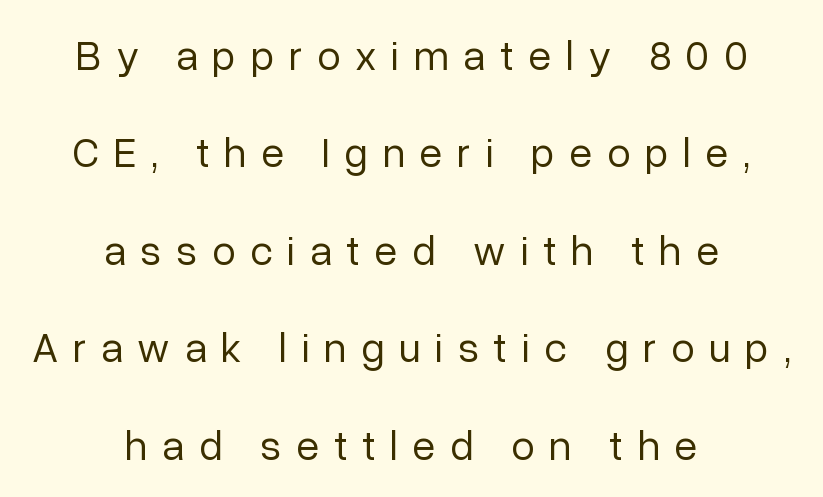
Glyph-to-glyph distance is far greater than everyday printed text. Check where the strokes stop: nothing finishes them off — pure sans. Spacing verdict: proportional, widths tailored to each character. The strokes carry an ordinary text weight at most. Beneath every word, the page is bare. These lines stand farther apart than default settings would place them.
